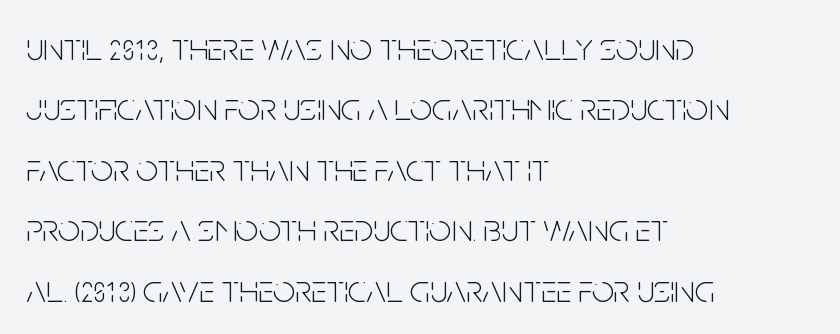
{"serif": "no", "italic": "no", "bold": "no", "weight": "light", "width": "condensed", "stroke_contrast": "low", "x_height": "large", "monospaced": "no", "underline": "no", "align": "left", "line_spacing": "normal", "line_spacing_ratio": 1.55, "letter_spacing": "normal", "letter_spacing_em": 0.0, "glyph_px": 39}
